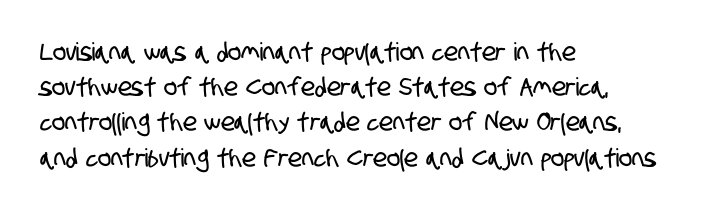
The image shows 25 px text type; set left-aligned, normal line spacing (1.41x), normal letter spacing, not underlined.
